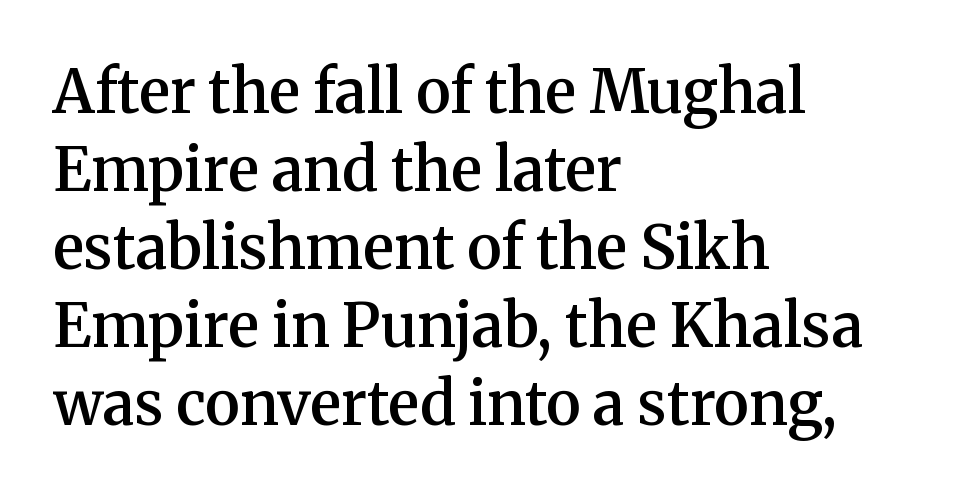
The image shows 60 px semibold serif type, upright; set left-aligned, normal line spacing (1.3x), normal letter spacing, not underlined; medium stroke contrast and a medium x-height.
